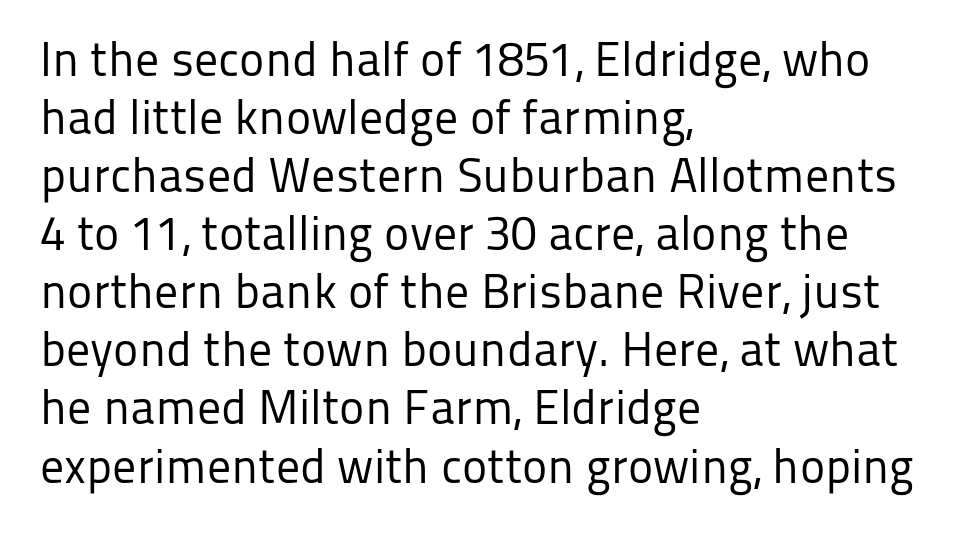
Do the characters align in a grid? No, the font is proportional. The text was rendered using a sans face with plain stroke endings. Glyph-to-glyph distance matches everyday printed text. Is the block centered? No — it sits flush against the left margin.
